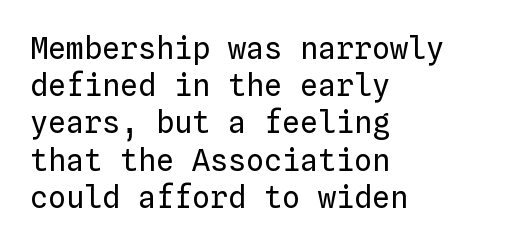
The image shows 30 px regular-weight type, upright, monospaced; set left-aligned, line spacing 1.24x, normal letter spacing, not underlined; low stroke contrast and a medium x-height.
